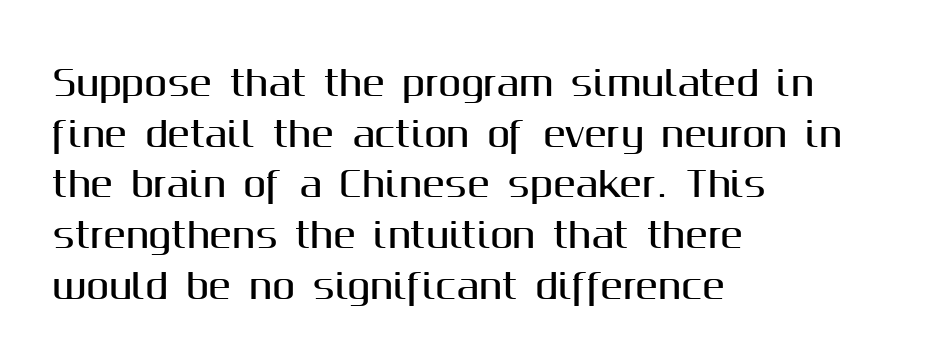
Q: Is the text italic (slanted)? A: No, it is upright.
Q: Is the typeface a serif or a sans-serif typeface? A: Sans-serif.
Q: Is the text underlined? A: No.
Q: How is the paragraph aligned? A: Left-aligned.
Q: Is the spacing between letters normal or unusually wide? A: Normal.
Q: Is the spacing between lines tight, normal or loose? A: Normal.
Q: Width (condensed, normal, or wide)? A: Normal.
Q: Stroke contrast? A: Medium.
Q: x-height? A: Medium.
Q: Monospaced? A: No.
